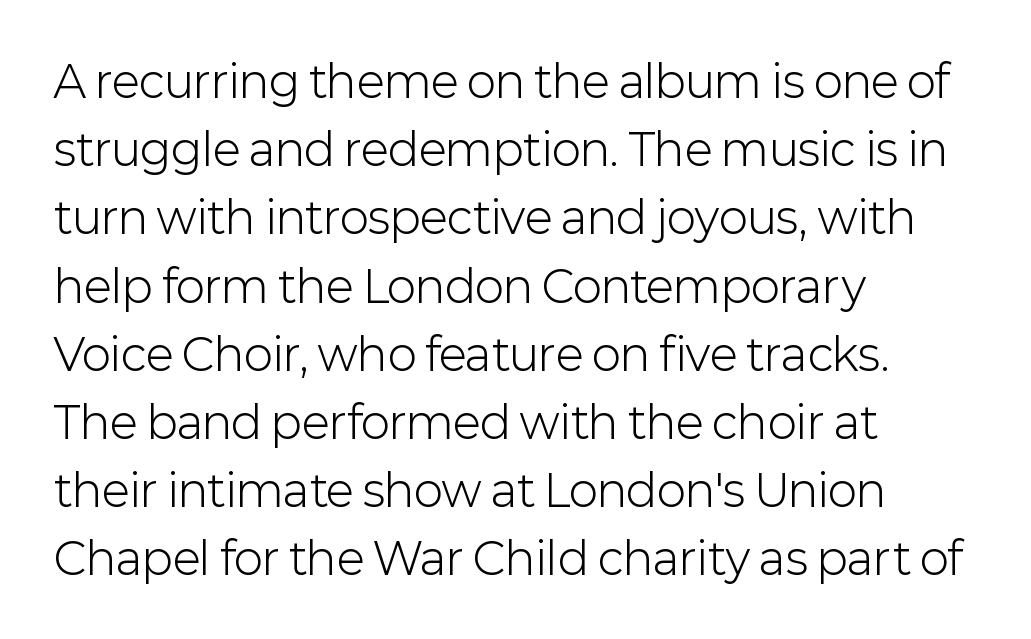
The image shows 44 px light sans-serif type, upright; set left-aligned, normal line spacing (1.55x), normal letter spacing, not underlined; low stroke contrast and a medium x-height.
